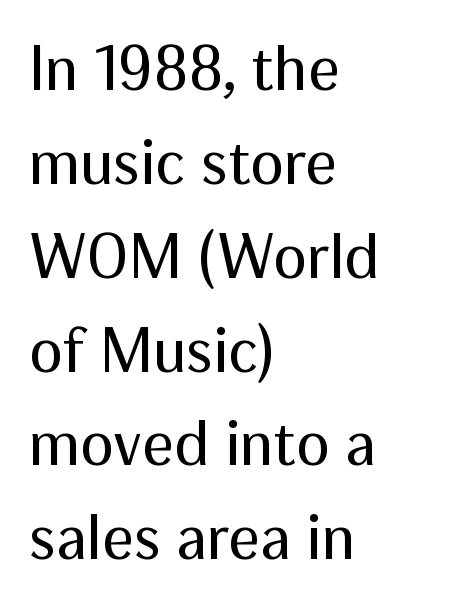
The image shows 63 px regular-weight sans-serif type, upright; set left-aligned, normal line spacing (1.49x), normal letter spacing, not underlined; medium stroke contrast and a medium x-height.
